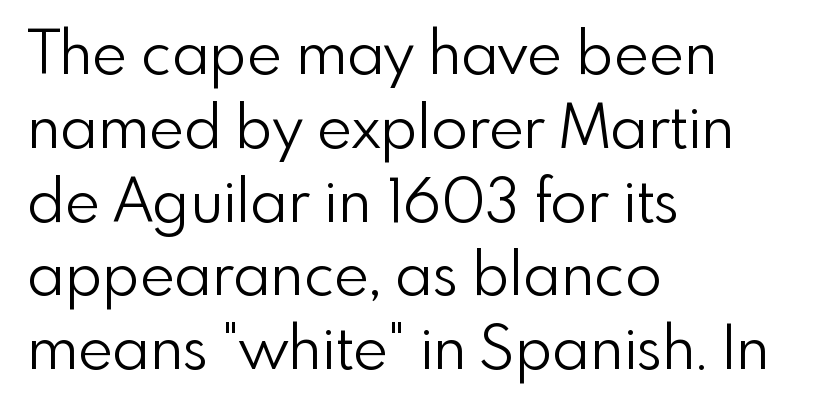
Is this a fixed-width face? No — the glyphs have proportional, varying widths. Nope, no serifs anywhere on these letters. This sample uses an upright cut, with every glyph sitting square on the baseline. Which margin do the lines hug? The left one — the right edge is uneven. The strip under each line holds only bare page. Think standard paragraph weight, or any step lighter than that.
